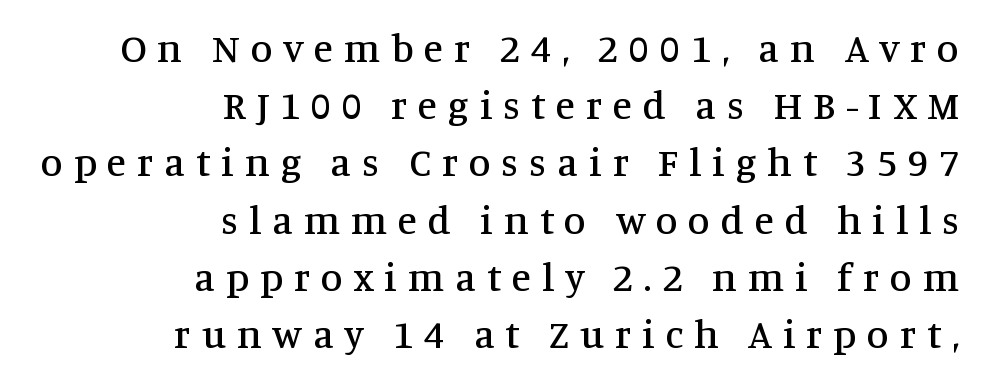
{"serif": "yes", "italic": "no", "width": "normal", "stroke_contrast": "medium", "x_height": "large", "monospaced": "no", "underline": "no", "align": "right", "line_spacing": "normal", "line_spacing_ratio": 1.43, "letter_spacing": "wide", "letter_spacing_em": 0.27, "glyph_px": 40}
